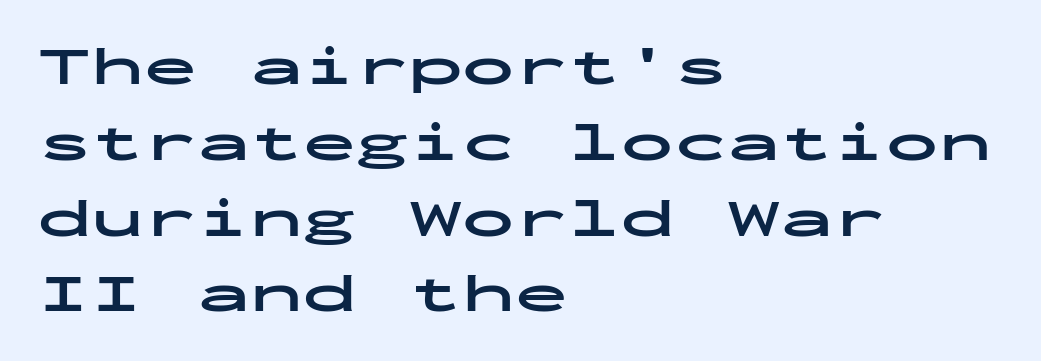
{"serif": "no", "italic": "no", "bold": "yes", "weight": "bold", "width": "wide", "stroke_contrast": "low", "x_height": "medium", "monospaced": "yes", "underline": "no", "align": "left", "line_spacing": "normal", "line_spacing_ratio": 1.43, "letter_spacing": "normal", "letter_spacing_em": 0.0, "glyph_px": 53}
